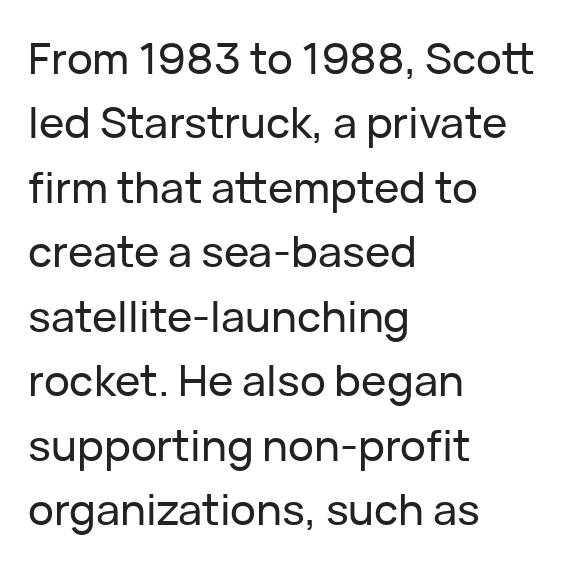
{"serif": "no", "italic": "no", "width": "normal", "stroke_contrast": "low", "x_height": "medium", "monospaced": "no", "underline": "no", "align": "left", "line_spacing": "normal", "line_spacing_ratio": 1.5, "letter_spacing": "normal", "letter_spacing_em": 0.0, "glyph_px": 43}
